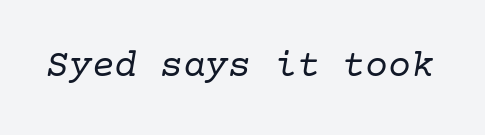
Q: Is the text bold? A: No.
Q: Is the text italic (slanted)? A: Yes, it leans right by about 10 degrees.
Q: Is the typeface a serif or a sans-serif typeface? A: Serif.
Q: Is the text underlined? A: No.
Q: Is the spacing between letters normal or unusually wide? A: Normal.
Q: Width (condensed, normal, or wide)? A: Normal.
Q: Stroke contrast? A: Low.
Q: x-height? A: Medium.
